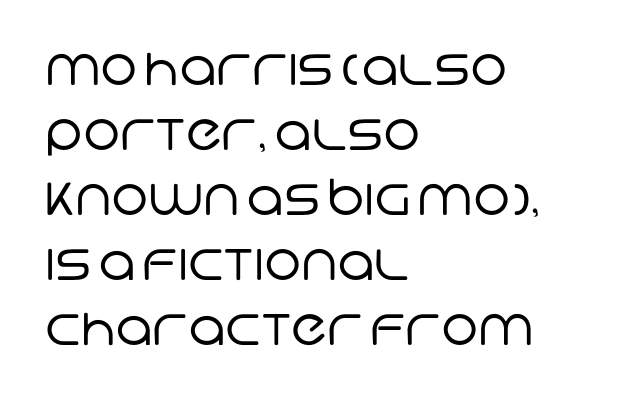
Q: Is the text bold? A: No.
Q: Is the typeface a serif or a sans-serif typeface? A: Sans-serif.
Q: Is the text underlined? A: No.
Q: How is the paragraph aligned? A: Left-aligned.
Q: Is the spacing between letters normal or unusually wide? A: Normal.
Q: Is the spacing between lines tight, normal or loose? A: Normal.
Q: Width (condensed, normal, or wide)? A: Normal.
Q: Stroke contrast? A: Low.
Q: x-height? A: Large.
Q: Monospaced? A: No.
